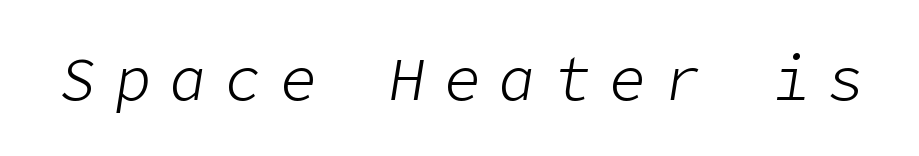
{"italic": "yes", "lean": "right", "slant_degrees": 9, "bold": "no", "weight": "light", "width": "normal", "stroke_contrast": "low", "x_height": "medium", "underline": "no", "letter_spacing": "wide", "letter_spacing_em": 0.3, "glyph_px": 61}
